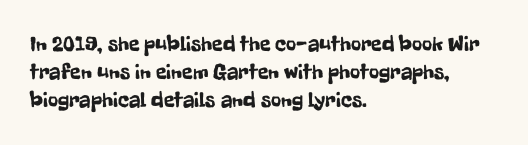
{"italic": "no", "underline": "no", "align": "left", "line_spacing": "normal", "line_spacing_ratio": 1.28, "letter_spacing": "normal", "letter_spacing_em": 0.0, "glyph_px": 22}
